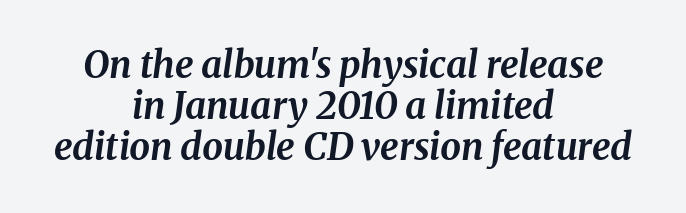
Q: Is the text bold? A: Yes.
Q: Is the text italic (slanted)? A: Yes, it leans right by about 8 degrees.
Q: Is the text underlined? A: No.
Q: How is the paragraph aligned? A: Centered.
Q: Is the spacing between letters normal or unusually wide? A: Normal.
Q: Is the spacing between lines tight, normal or loose? A: Tight.
Q: Width (condensed, normal, or wide)? A: Normal.
Q: Stroke contrast? A: Medium.
Q: x-height? A: Medium.
Q: Monospaced? A: No.
